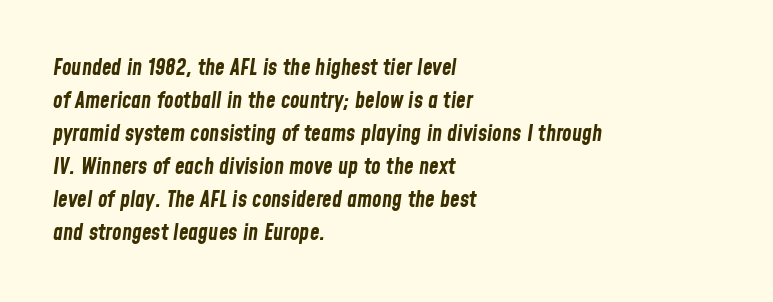
{"italic": "yes", "lean": "right", "slant_degrees": 8, "bold": "yes", "underline": "no", "align": "left", "line_spacing": "normal", "line_spacing_ratio": 1.5, "letter_spacing": "normal", "letter_spacing_em": 0.0, "glyph_px": 22}
